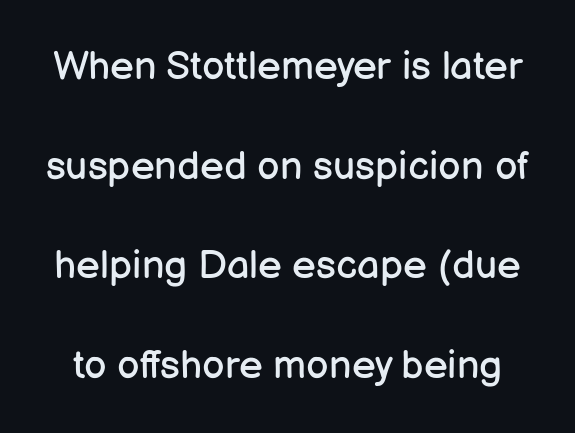
Q: Is the text bold? A: No.
Q: Is the text italic (slanted)? A: No, it is upright.
Q: Is the typeface a serif or a sans-serif typeface? A: Sans-serif.
Q: Is the text underlined? A: No.
Q: Is the spacing between letters normal or unusually wide? A: Normal.
Q: Is the spacing between lines tight, normal or loose? A: Loose.
Q: Width (condensed, normal, or wide)? A: Normal.
Q: Stroke contrast? A: Low.
Q: x-height? A: Medium.
Q: Monospaced? A: No.
